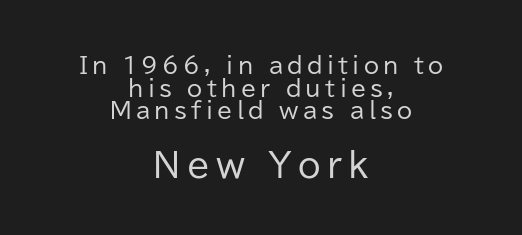
Q: Is the text bold? A: No.
Q: Is the text italic (slanted)? A: No, it is upright.
Q: Is the typeface a serif or a sans-serif typeface? A: Sans-serif.
Q: Is the text underlined? A: No.
Q: How is the paragraph aligned? A: Centered.
Q: Is the spacing between lines tight, normal or loose? A: Tight.
Q: Which block of text is set in a larger size, the first (top) or the second (bottom)? A: The second (bottom) one.
Q: Width (condensed, normal, or wide)? A: Normal.
Q: Stroke contrast? A: Low.
Q: x-height? A: Medium.
Q: Monospaced? A: No.
